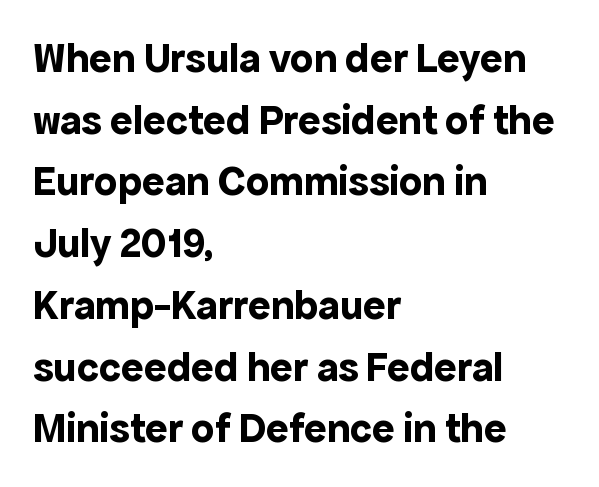
{"serif": "no", "italic": "no", "bold": "yes", "weight": "bold", "width": "normal", "x_height": "medium", "monospaced": "no", "underline": "no", "align": "left", "line_spacing": "normal", "line_spacing_ratio": 1.47, "letter_spacing": "normal", "letter_spacing_em": 0.0, "glyph_px": 42}
